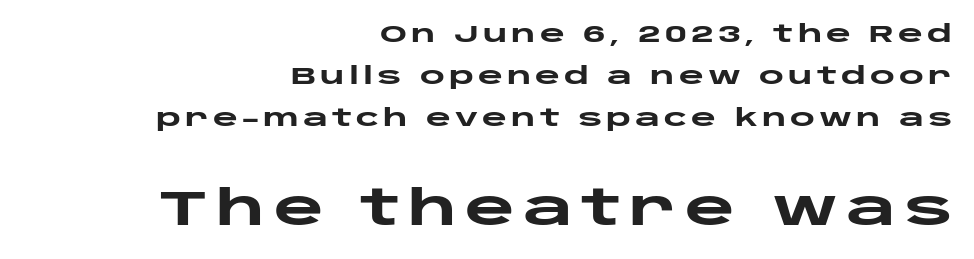
{"serif": "no", "italic": "no", "bold": "yes", "weight": "heavy", "width": "wide", "stroke_contrast": "low", "x_height": "large", "monospaced": "no", "underline": "no", "align": "right", "line_spacing_ratio": 1.74, "larger_block": "second", "size_ratio": 2.0, "glyph_px": 48}
